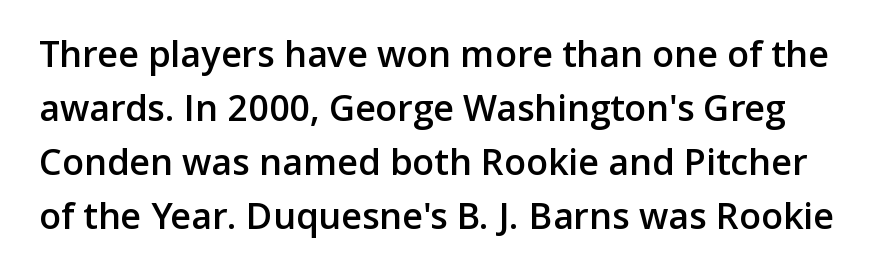
Posture: straight, roman, zero tilt. Honestly, there is no underline to notice here at all. Varying glyph widths throughout — classic text-font behaviour. Compared with an ordinary text face, these strokes are moderately heavier — a semibold.
